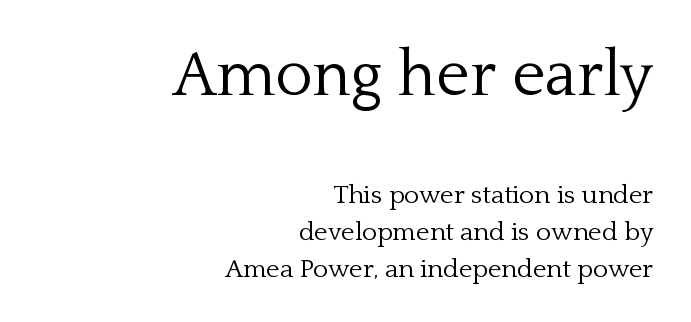
The image shows 64 px light serif type, upright; set right-aligned, normal line spacing (1.42x), normal letter spacing, not underlined; the first (top) block is 2.46x larger; low stroke contrast and a medium x-height.
